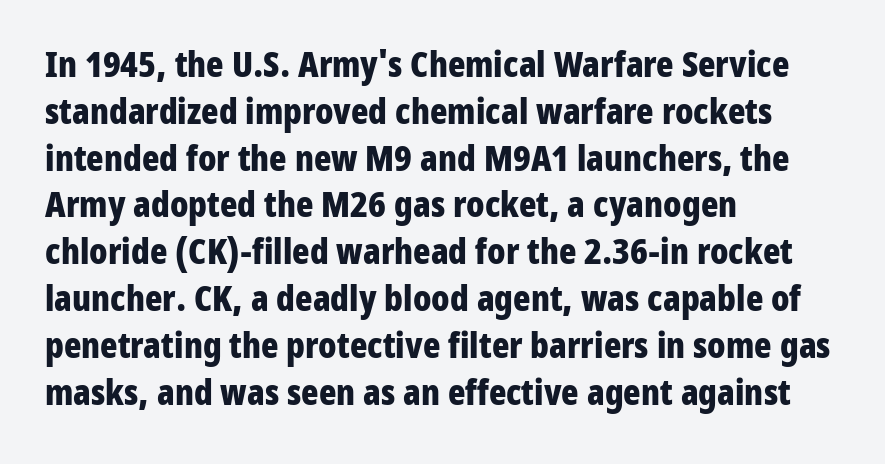
Q: Is the text bold? A: Yes.
Q: Is the text italic (slanted)? A: No, it is upright.
Q: Is the typeface a serif or a sans-serif typeface? A: Sans-serif.
Q: Is the text underlined? A: No.
Q: How is the paragraph aligned? A: Left-aligned.
Q: Is the spacing between letters normal or unusually wide? A: Normal.
Q: Is the spacing between lines tight, normal or loose? A: Normal.
Q: Width (condensed, normal, or wide)? A: Condensed.
Q: Stroke contrast? A: Low.
Q: x-height? A: Medium.
Q: Monospaced? A: No.
